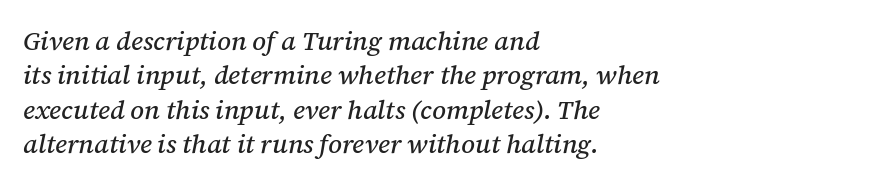
{"italic": "yes", "lean": "right", "slant_degrees": 12, "underline": "no", "align": "left", "line_spacing": "normal", "line_spacing_ratio": 1.32, "letter_spacing": "normal", "letter_spacing_em": 0.0, "glyph_px": 26}
